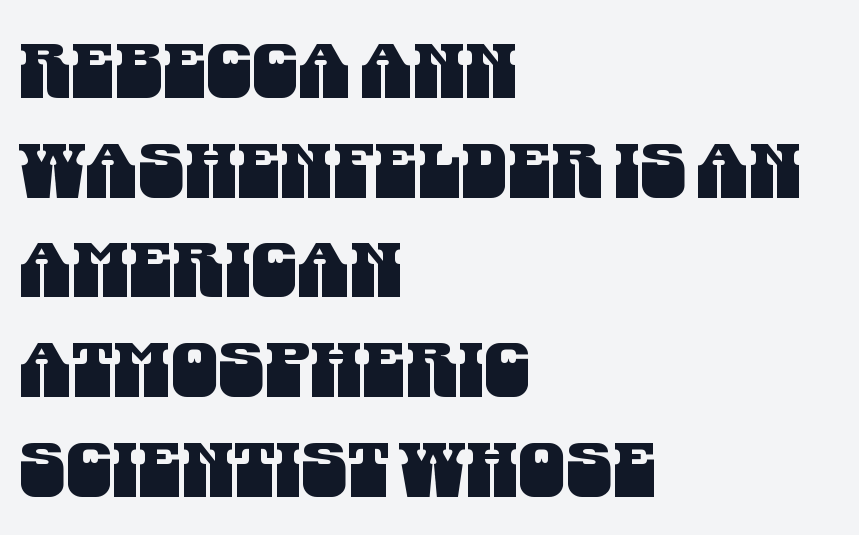
{"serif": "no", "width": "condensed", "stroke_contrast": "medium", "x_height": "large", "monospaced": "no", "underline": "no", "align": "left", "line_spacing": "normal", "line_spacing_ratio": 1.33, "letter_spacing": "normal", "letter_spacing_em": 0.0, "glyph_px": 75}
